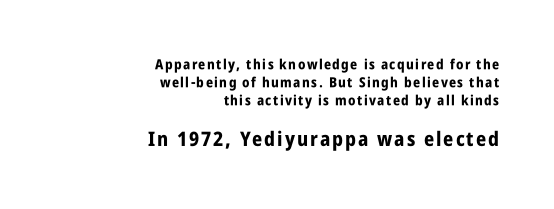
Q: Is the text bold? A: Yes.
Q: Is the text italic (slanted)? A: No, it is upright.
Q: Is the text underlined? A: No.
Q: How is the paragraph aligned? A: Right-aligned.
Q: Is the spacing between lines tight, normal or loose? A: Normal.
Q: Which block of text is set in a larger size, the first (top) or the second (bottom)? A: The second (bottom) one.
